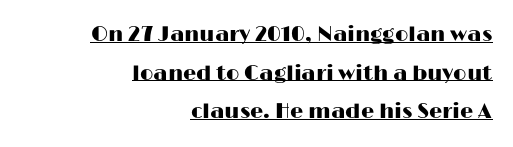
{"italic": "no", "underline": "yes", "align": "right", "line_spacing_ratio": 1.84, "letter_spacing": "normal", "letter_spacing_em": 0.0, "glyph_px": 21}
